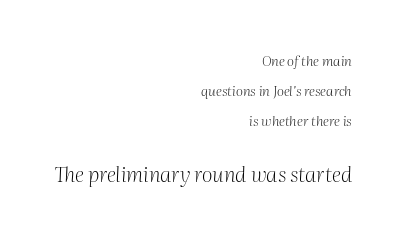
When letters slant like this, we call the style italic. A typesetter would call this zero additional tracking. The setting favours the right margin, as signatures and pull-quotes sometimes do. How would I describe the line gaps? Wide and relaxed.
